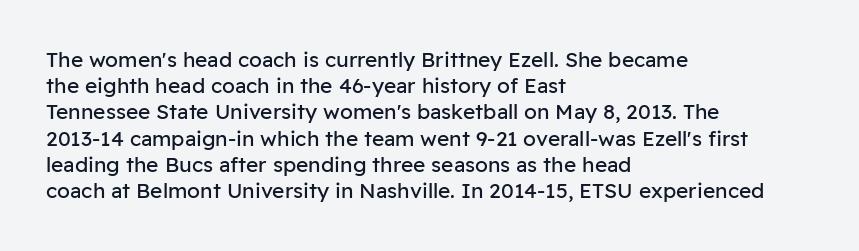
The image shows 21 px text type, upright; set left-aligned, normal line spacing (1.25x), normal letter spacing, not underlined.
